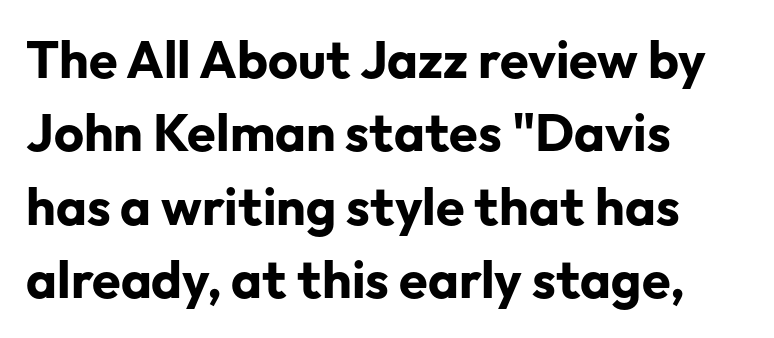
Q: Is the text bold? A: Yes.
Q: Is the text italic (slanted)? A: No, it is upright.
Q: Is the typeface a serif or a sans-serif typeface? A: Sans-serif.
Q: Is the text underlined? A: No.
Q: How is the paragraph aligned? A: Left-aligned.
Q: Is the spacing between letters normal or unusually wide? A: Normal.
Q: Is the spacing between lines tight, normal or loose? A: Normal.
Q: Width (condensed, normal, or wide)? A: Normal.
Q: Stroke contrast? A: Low.
Q: x-height? A: Medium.
Q: Monospaced? A: No.
